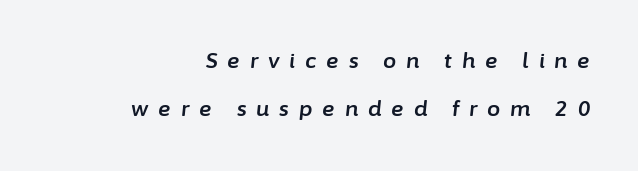
Does the copy run flush right? Yes — the right margin is perfectly even. Italic? Definitely — the glyphs are oblique. How would I describe the line gaps? Wide and relaxed. Underlining? Definitely not there. Tracking here is generous; glyphs stand well apart from one another.
